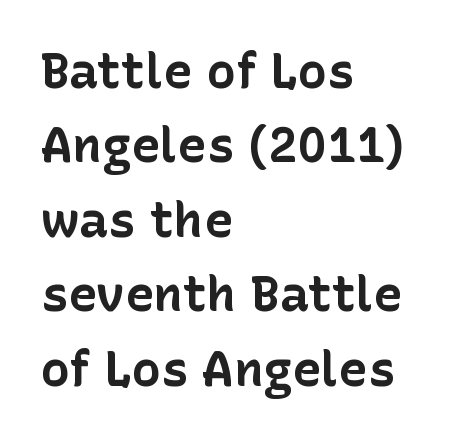
Each letter keeps its own natural width here, so spacing adapts to shape. Every letter is thick-stroked: bold, no question. The lettering holds an erect, upright posture throughout. The vertical gap from one line to the next is medium.
